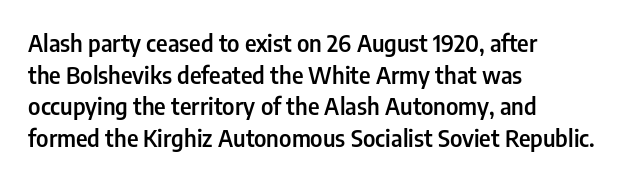
Q: Is the text bold? A: Semi-bold.
Q: Is the text italic (slanted)? A: No, it is upright.
Q: Is the text underlined? A: No.
Q: How is the paragraph aligned? A: Left-aligned.
Q: Is the spacing between letters normal or unusually wide? A: Normal.
Q: Is the spacing between lines tight, normal or loose? A: Normal.
